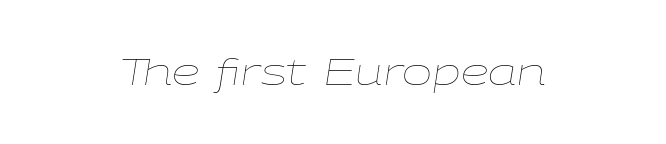
{"italic": "yes", "lean": "right", "slant_degrees": 9, "bold": "no", "weight": "thin", "width": "wide", "stroke_contrast": "low", "x_height": "medium", "monospaced": "no", "underline": "no", "letter_spacing": "normal", "letter_spacing_em": 0.0, "glyph_px": 36}
